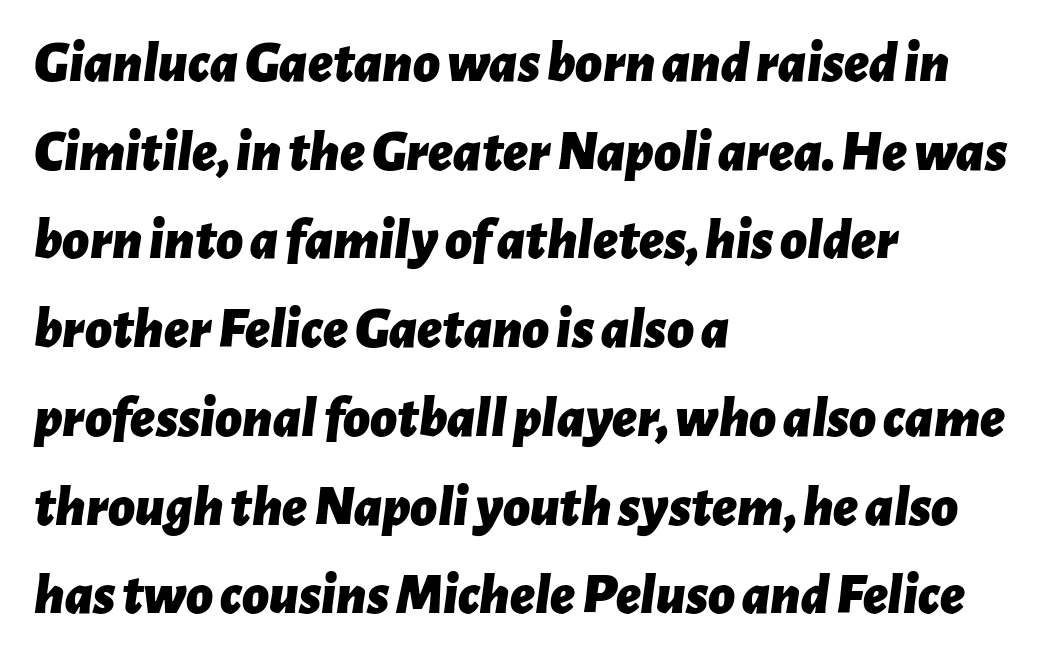
Q: Is the text bold? A: Yes.
Q: Is the text italic (slanted)? A: Yes, it leans right by about 7 degrees.
Q: Is the text underlined? A: No.
Q: How is the paragraph aligned? A: Left-aligned.
Q: Is the spacing between letters normal or unusually wide? A: Normal.
Q: Is the spacing between lines tight, normal or loose? A: Normal.
Q: Width (condensed, normal, or wide)? A: Normal.
Q: Stroke contrast? A: Low.
Q: x-height? A: Medium.
Q: Monospaced? A: No.
